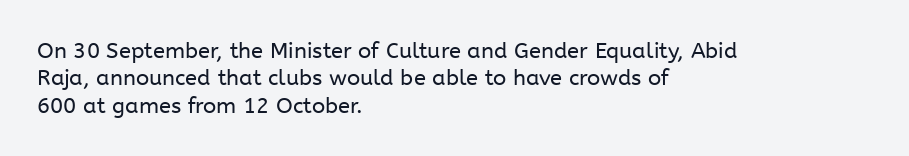
{"italic": "no", "bold": "no", "underline": "no", "align": "left", "line_spacing_ratio": 1.24, "letter_spacing": "normal", "letter_spacing_em": 0.0, "glyph_px": 22}
